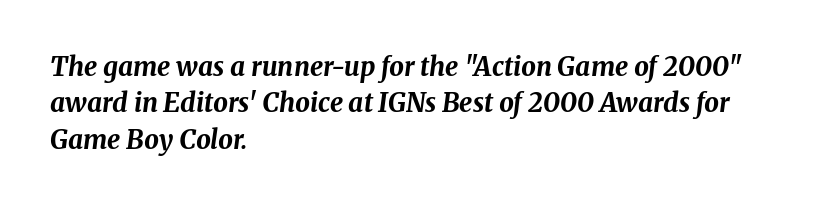
Emphasis by weight is at full strength: bold. When letters slant like this, we call the style italic. Decoration check: the copy has no underline. Which margin do the lines hug? The left one — the right edge is uneven. Leading: standard. Caption: standard tracking, unaltered.
